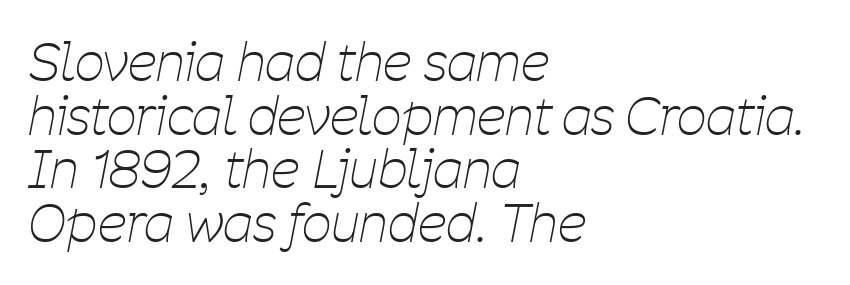
No extra ink here — the face is not bold. When letters slant like this, we call the style italic. A student would call this left alignment; a typographer would say flush left, rag right. Glance below the letters and you will spot only blank space.
